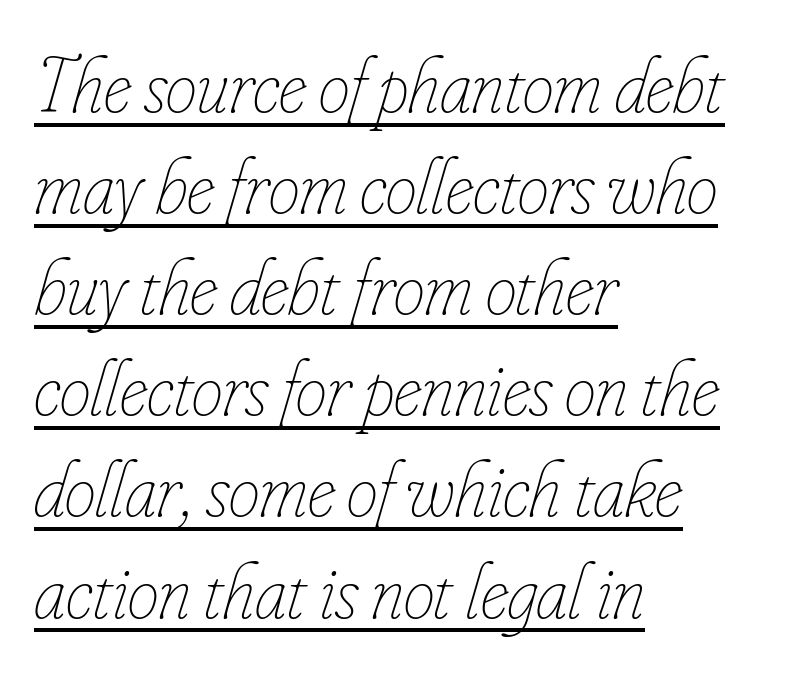
Q: Is the text bold? A: No.
Q: Is the text italic (slanted)? A: Yes, it leans right by about 16 degrees.
Q: Is the text underlined? A: Yes.
Q: How is the paragraph aligned? A: Left-aligned.
Q: Is the spacing between letters normal or unusually wide? A: Normal.
Q: Is the spacing between lines tight, normal or loose? A: Normal.
Q: Width (condensed, normal, or wide)? A: Condensed.
Q: Stroke contrast? A: Low.
Q: x-height? A: Small.
Q: Monospaced? A: No.
